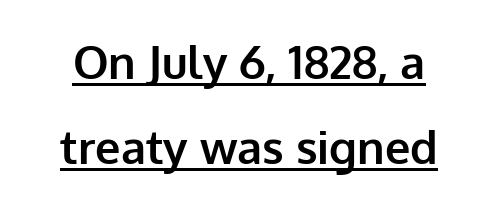
Q: Is the text bold? A: Yes.
Q: Is the text italic (slanted)? A: No, it is upright.
Q: Is the typeface a serif or a sans-serif typeface? A: Sans-serif.
Q: Is the text underlined? A: Yes.
Q: Is the spacing between letters normal or unusually wide? A: Normal.
Q: Width (condensed, normal, or wide)? A: Normal.
Q: Stroke contrast? A: Low.
Q: x-height? A: Medium.
Q: Monospaced? A: No.
